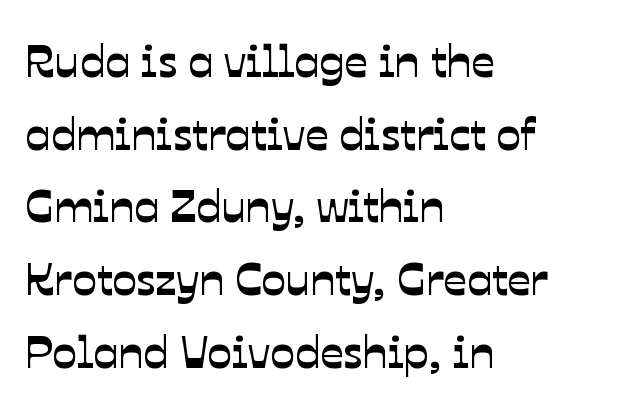
{"serif": "no", "width": "normal", "stroke_contrast": "low", "x_height": "medium", "monospaced": "no", "underline": "no", "align": "left", "line_spacing": "normal", "line_spacing_ratio": 1.58, "letter_spacing": "normal", "letter_spacing_em": 0.0, "glyph_px": 46}
